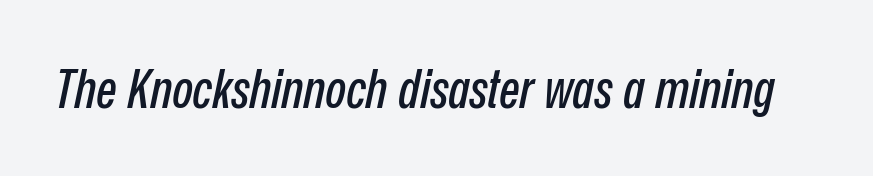
Q: Is the text italic (slanted)? A: Yes, it leans right by about 12 degrees.
Q: Is the text underlined? A: No.
Q: Is the spacing between letters normal or unusually wide? A: Normal.
Q: Width (condensed, normal, or wide)? A: Condensed.
Q: Stroke contrast? A: Low.
Q: x-height? A: Medium.
Q: Monospaced? A: No.
